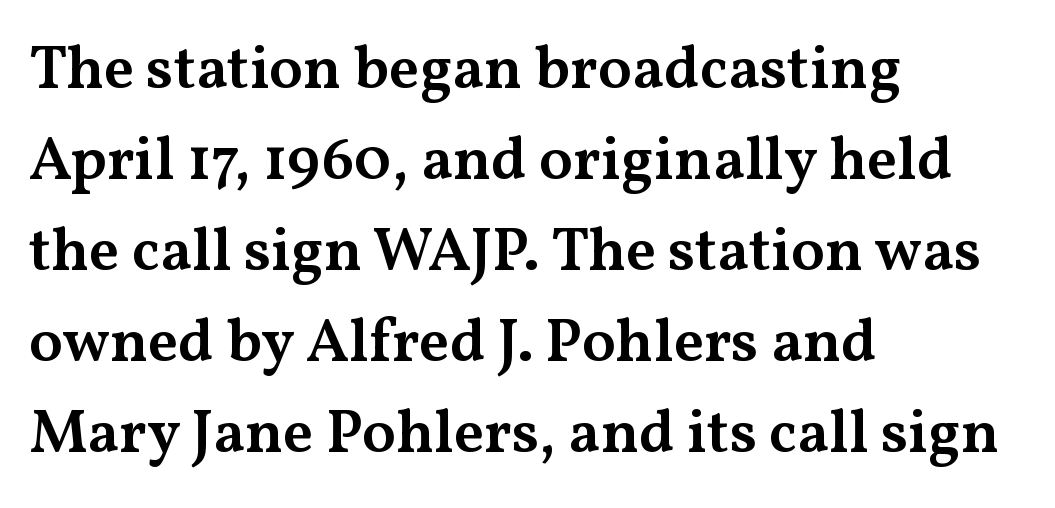
{"serif": "yes", "italic": "no", "bold": "semi", "weight": "semibold", "width": "wide", "stroke_contrast": "medium", "x_height": "medium", "monospaced": "no", "underline": "no", "align": "left", "line_spacing": "normal", "line_spacing_ratio": 1.49, "letter_spacing": "normal", "letter_spacing_em": 0.0, "glyph_px": 61}
